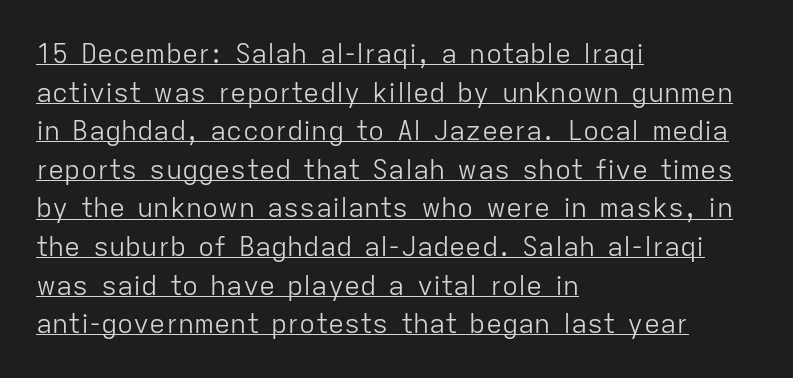
Letters have the restrained weight of plain body copy at most. What stands out about the letter spacing? Nothing — it is the standard amount. This block has exactly the height ordinary leading produces. Alignment: flush left.
